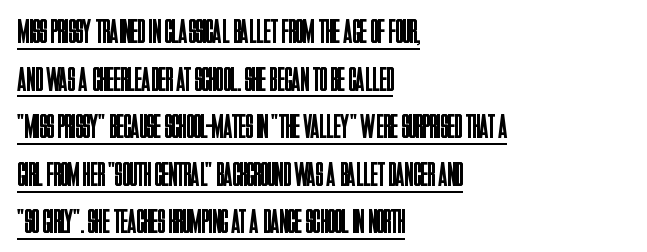
The image shows 34 px regular-weight, condensed sans-serif type, upright; set left-aligned, normal line spacing (1.4x), normal letter spacing, underlined; low stroke contrast and a large x-height.
